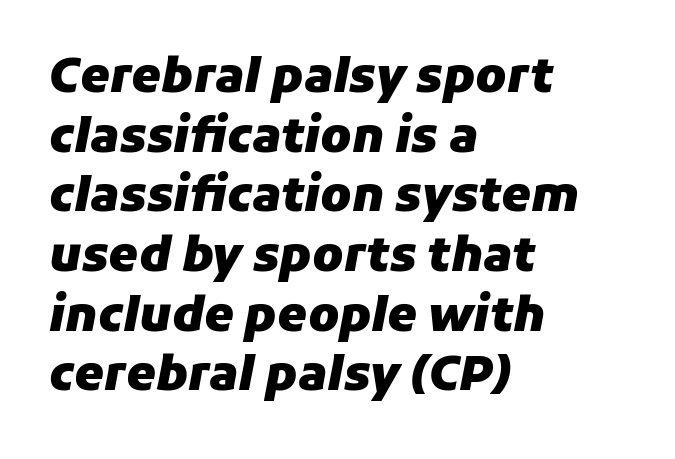
{"italic": "yes", "lean": "right", "slant_degrees": 11, "bold": "yes", "weight": "heavy", "width": "normal", "stroke_contrast": "low", "x_height": "medium", "monospaced": "no", "underline": "no", "align": "left", "line_spacing": "normal", "line_spacing_ratio": 1.27, "letter_spacing": "normal", "letter_spacing_em": 0.0, "glyph_px": 47}
